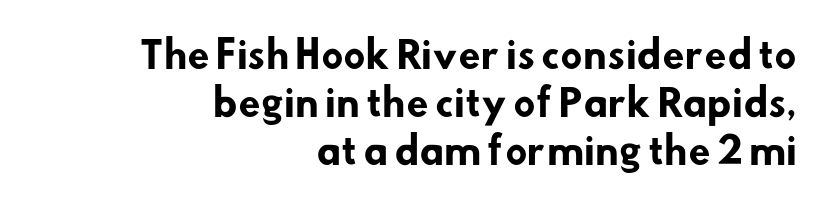
Compared with an ordinary text face, these strokes are far heavier — a full bold. Nobody touched the tracking dial on this one. The characters display no serif detailing; their extremities are plain. Honestly, the row spacing looks completely unremarkable.
